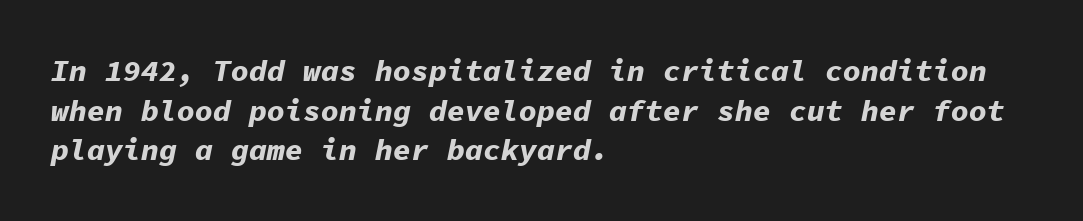
Q: Is the text bold? A: Yes.
Q: Is the text italic (slanted)? A: Yes, it leans right by about 11 degrees.
Q: Is the text underlined? A: No.
Q: How is the paragraph aligned? A: Left-aligned.
Q: Is the spacing between letters normal or unusually wide? A: Normal.
Q: Is the spacing between lines tight, normal or loose? A: Normal.
Q: Width (condensed, normal, or wide)? A: Normal.
Q: Stroke contrast? A: Low.
Q: x-height? A: Medium.
Q: Monospaced? A: Yes.
